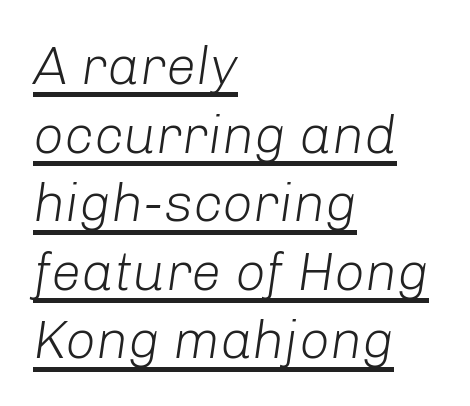
The image shows 54 px light type, italic (leaning right); set left-aligned, normal line spacing (1.27x), normal letter spacing, underlined; low stroke contrast and a medium x-height.
